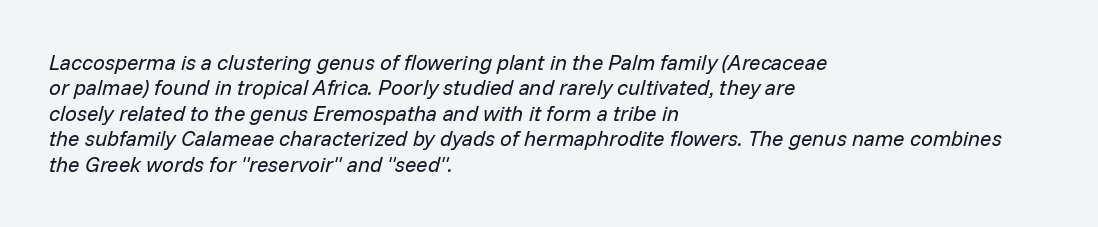
Honestly, the letter spacing is just normal — you wouldn't notice it. A typesetter would mark this as italic. A quiet, ordinary-to-light weight characterises the typeface. The ragged edge is on the right, which tells us the setting is flush left.
